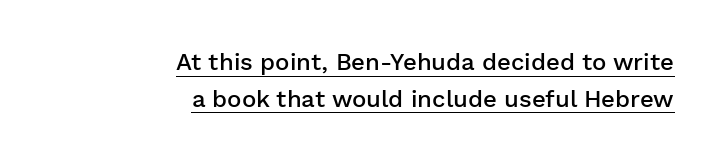
{"italic": "no", "bold": "semi", "underline": "yes", "align": "right", "line_spacing": "normal", "line_spacing_ratio": 1.54, "letter_spacing": "normal", "letter_spacing_em": 0.0, "glyph_px": 24}
